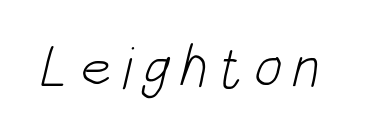
Q: Is the text bold? A: No.
Q: Is the typeface a serif or a sans-serif typeface? A: Sans-serif.
Q: Is the text underlined? A: No.
Q: Width (condensed, normal, or wide)? A: Condensed.
Q: Stroke contrast? A: Low.
Q: x-height? A: Large.
Q: Monospaced? A: No.
